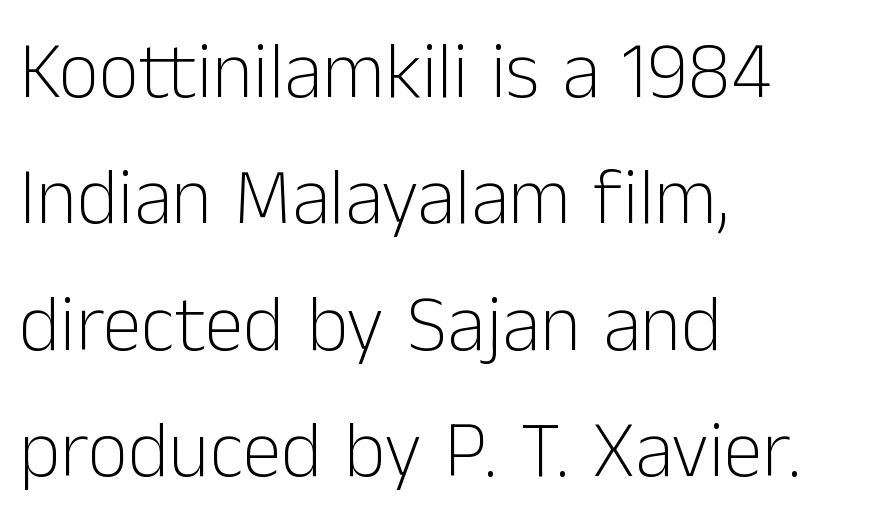
The image shows 79 px light sans-serif type, upright; set left-aligned, normal line spacing (1.6x), normal letter spacing, not underlined; low stroke contrast and a medium x-height.
